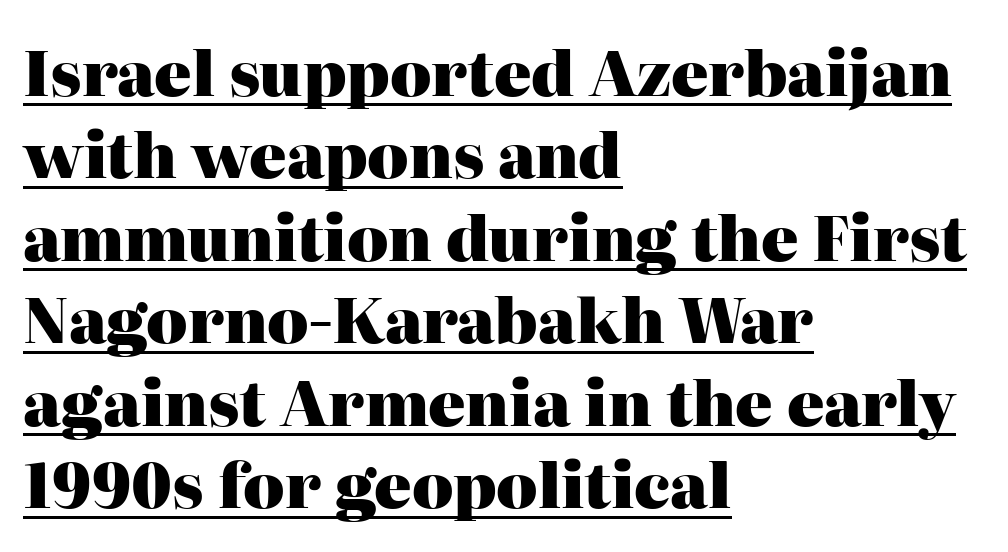
{"serif": "yes", "italic": "no", "bold": "yes", "weight": "heavy", "width": "normal", "stroke_contrast": "high", "x_height": "medium", "monospaced": "no", "underline": "yes", "align": "left", "line_spacing": "normal", "line_spacing_ratio": 1.33, "letter_spacing": "normal", "letter_spacing_em": 0.0, "glyph_px": 62}
